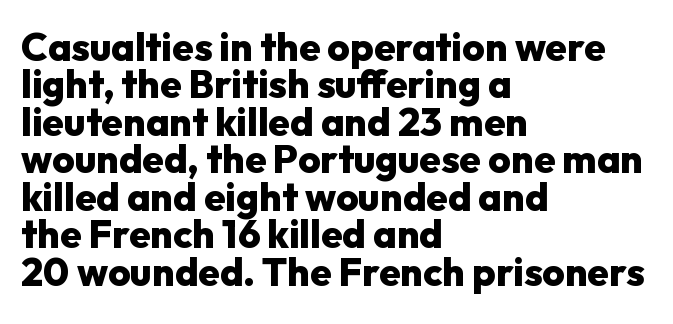
The rendering keeps characters at their native spacing. Every row of glyphs begins at an identical x-position on the left. Looks like regular typesetting: each glyph gets only the width it needs. The vertical gap from one line to the next is small. Does the weight exceed regular? Yes, all the way to bold. Italic: no, the glyphs are upright roman.
